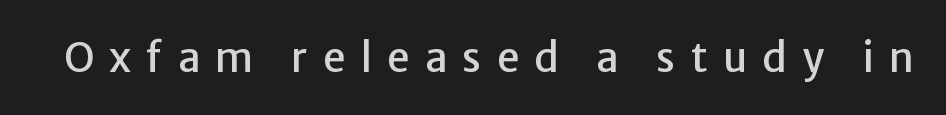
The image shows 40 px sans-serif type, upright; set unusually wide letter spacing (+0.38 em), not underlined; low stroke contrast and a medium x-height.
